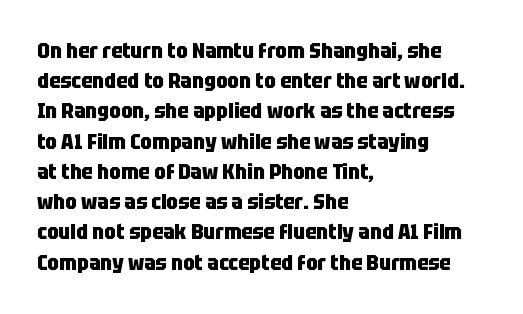
Q: Is the text bold? A: Yes.
Q: Is the text italic (slanted)? A: No, it is upright.
Q: Is the text underlined? A: No.
Q: How is the paragraph aligned? A: Left-aligned.
Q: Is the spacing between letters normal or unusually wide? A: Normal.
Q: Is the spacing between lines tight, normal or loose? A: Normal.
